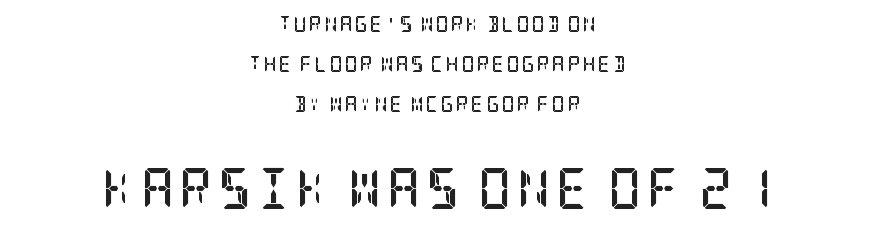
The letters carry serifs — small finishing strokes at the ends of their stems. Horizontal bands of white between lines are thick stripes. Heavy-handed strokes throughout: this text is bold. Caption: multi-line text, centered on the measure.
